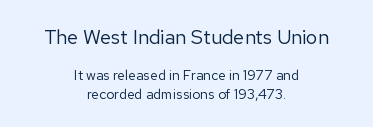
Does the leading feel generous? No, just average. No word sits above an underline. Is there any slant? The stems are plumb. Short and long lines alike share a common midpoint. No letter is thick-stroked: the sample isn't bold. There is no visible air inserted between adjacent glyphs.
